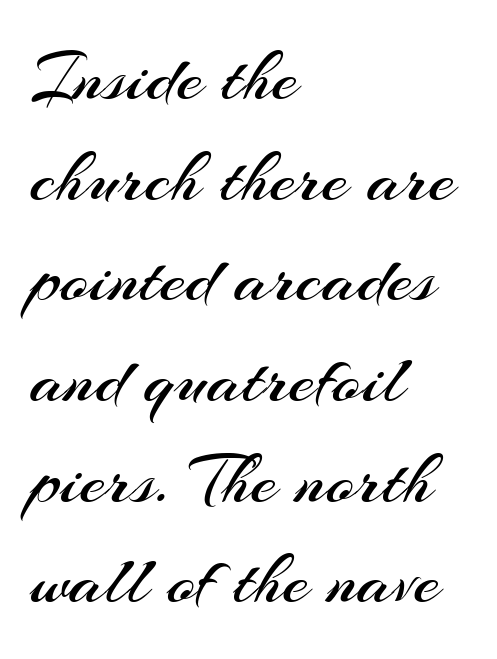
{"serif": "no", "bold": "no", "weight": "regular", "width": "normal", "stroke_contrast": "medium", "x_height": "small", "monospaced": "no", "underline": "no", "align": "left", "line_spacing": "normal", "line_spacing_ratio": 1.36, "letter_spacing": "normal", "letter_spacing_em": 0.0, "glyph_px": 74}
